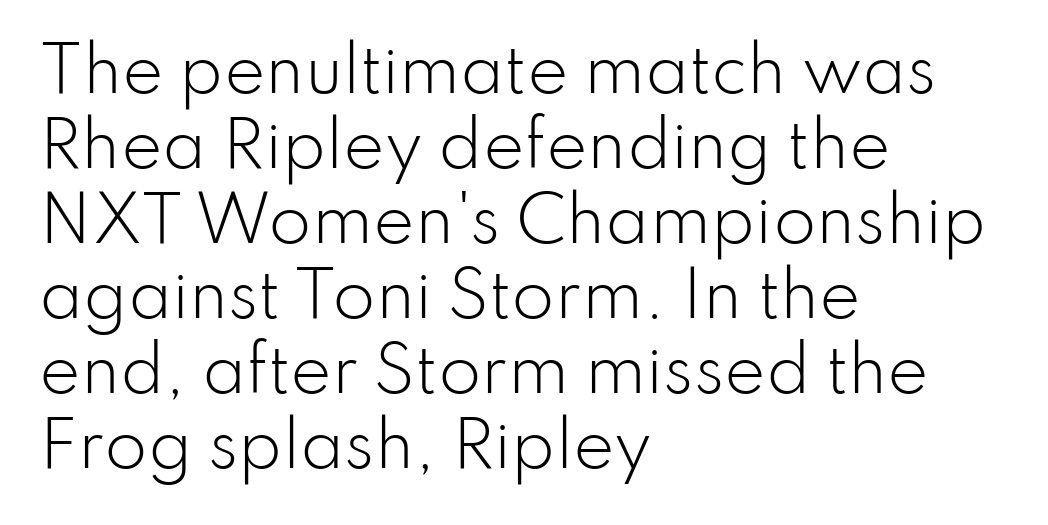
This is the regular roman posture of the typeface. Stroke terminals: plain, sans-serif. The strokes are not fattened; the text isn't bold. The line texture is even and compact thanks to regular tracking.
